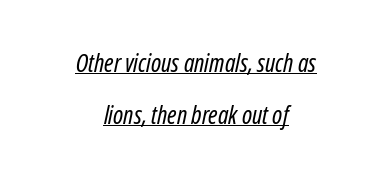
Q: Is the text bold? A: No.
Q: Is the text italic (slanted)? A: Yes, it leans right by about 12 degrees.
Q: Is the text underlined? A: Yes.
Q: How is the paragraph aligned? A: Centered.
Q: Is the spacing between letters normal or unusually wide? A: Normal.
Q: Is the spacing between lines tight, normal or loose? A: Loose.
